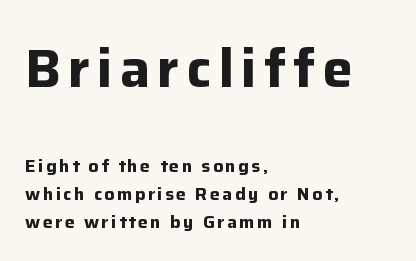
Thick stems and heavy bowls — unmistakably bold. Left-aligned paragraph, ragged on the right. Each letter keeps its own natural width here, so spacing adapts to shape. Look at the glyph heights: the upper group is clearly the bigger setting. Normally led — the rows are evenly, conventionally spaced. This rendering employs a face without finishing strokes, i.e., a sans-serif.
